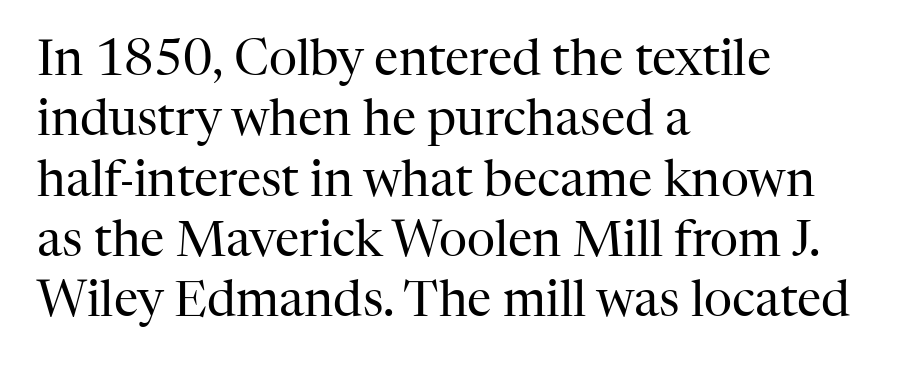
Does extra space separate the letters? No, they use regular spacing. Caption: multi-line text, flush left, ragged right. A clean baseline with only descenders dipping below it. Ink coverage per letter is moderate at most.
